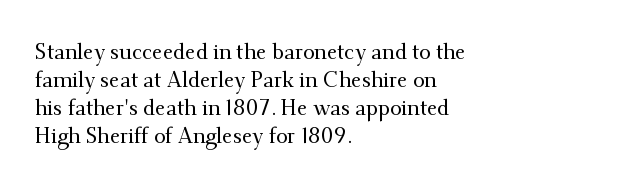
The image shows 21 px text type, upright; set left-aligned, normal line spacing (1.34x), normal letter spacing, not underlined.
